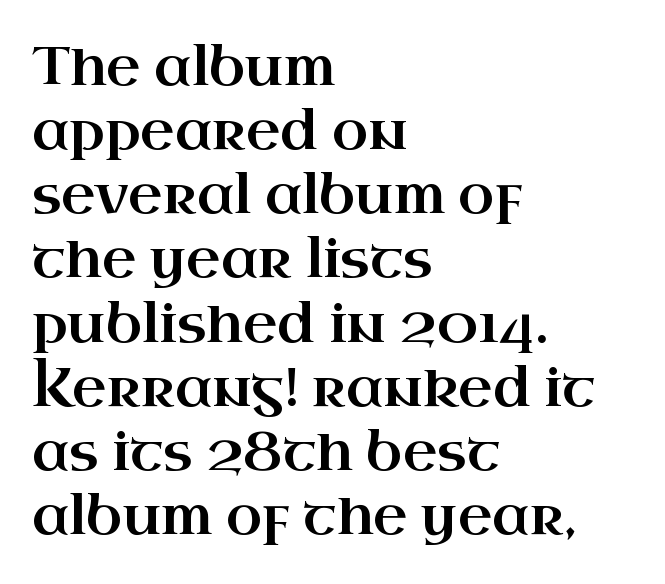
Q: Is the text italic (slanted)? A: No, it is upright.
Q: Is the typeface a serif or a sans-serif typeface? A: Serif.
Q: Is the text underlined? A: No.
Q: How is the paragraph aligned? A: Left-aligned.
Q: Is the spacing between letters normal or unusually wide? A: Normal.
Q: Width (condensed, normal, or wide)? A: Wide.
Q: Stroke contrast? A: High.
Q: x-height? A: Small.
Q: Monospaced? A: No.
